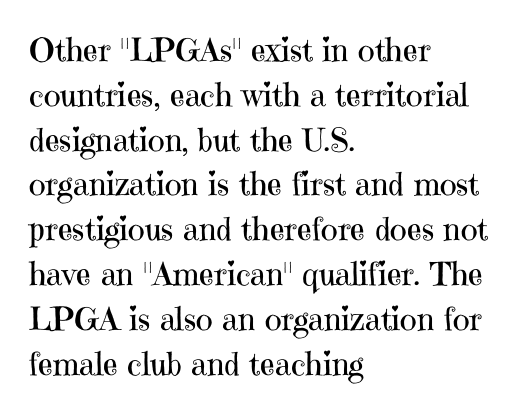
The face looks like a standard text weight, possibly lighter. Rows of type keep a routine distance in the vertical direction. Check under the words: just untouched page. This sample is left-justified, so line endings fall wherever the words run out. Character widths vary here, with narrow letters taking less room than wide ones.
